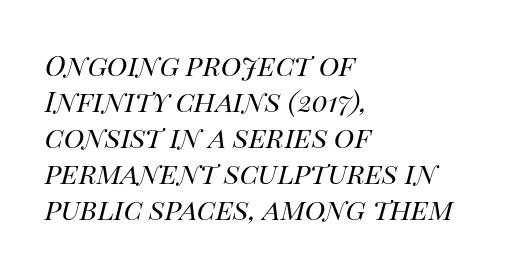
The image shows 28 px regular-weight type, italic (leaning right); set left-aligned, normal line spacing (1.29x), normal letter spacing, not underlined; high stroke contrast and a large x-height.
